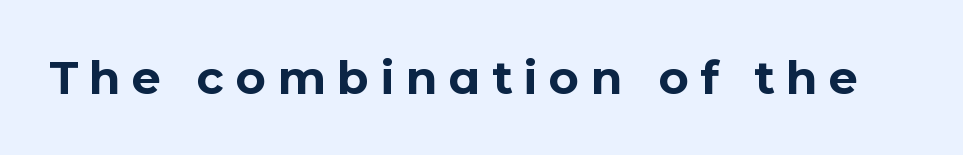
Q: Is the text bold? A: Yes.
Q: Is the text italic (slanted)? A: No, it is upright.
Q: Is the typeface a serif or a sans-serif typeface? A: Sans-serif.
Q: Is the text underlined? A: No.
Q: Is the spacing between letters normal or unusually wide? A: Unusually wide.
Q: Width (condensed, normal, or wide)? A: Normal.
Q: Stroke contrast? A: Low.
Q: x-height? A: Medium.
Q: Monospaced? A: No.
